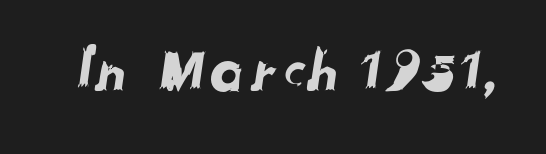
Looks like regular typesetting: each glyph gets only the width it needs. You can tell from the bare stems that sans-serif type was used. There is no visible air inserted between adjacent glyphs. The gap between lines stays unmarked.
